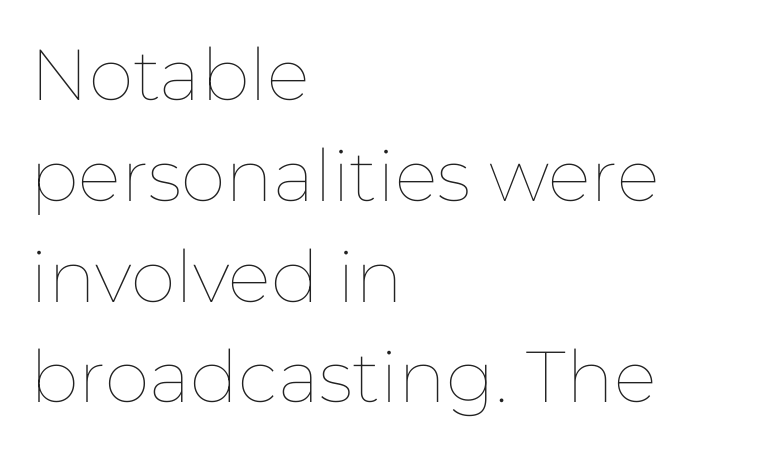
Q: Is the text bold? A: No.
Q: Is the text italic (slanted)? A: No, it is upright.
Q: Is the text underlined? A: No.
Q: How is the paragraph aligned? A: Left-aligned.
Q: Is the spacing between letters normal or unusually wide? A: Normal.
Q: Is the spacing between lines tight, normal or loose? A: Normal.
Q: Width (condensed, normal, or wide)? A: Normal.
Q: Stroke contrast? A: Low.
Q: x-height? A: Medium.
Q: Monospaced? A: No.
